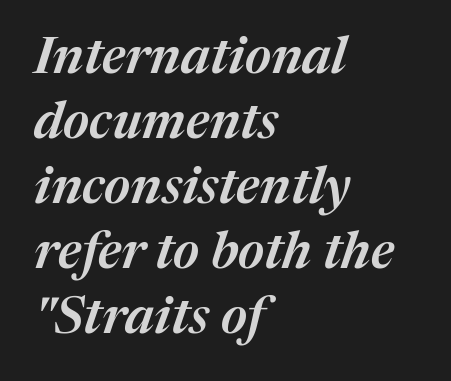
Decoration check: the copy has no underline. Here the glyphs are tracked normally, forming tight word shapes. Slanted lettering throughout. Is this a fixed-width face? No — the glyphs have proportional, varying widths. The vertical gap from one line to the next is medium. Typeset ragged right — the left edge is the straight one.
